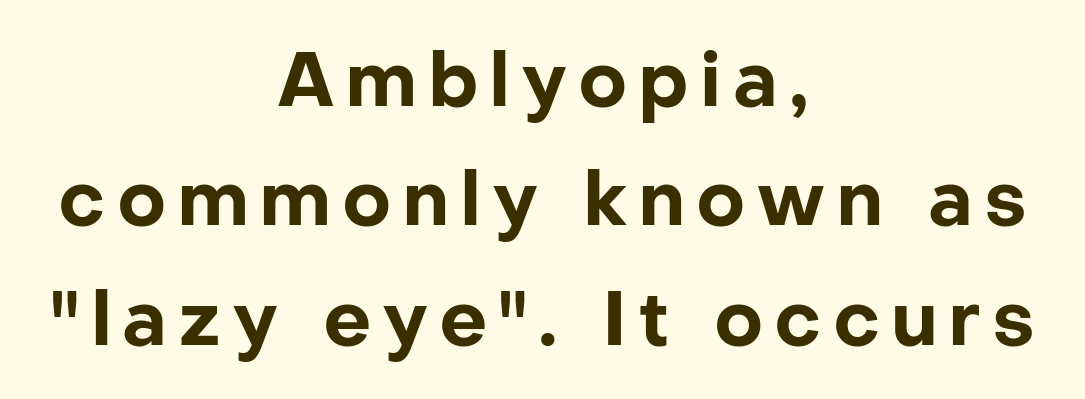
The image shows 76 px bold sans-serif type, upright; set centered, normal line spacing (1.57x), not underlined; low stroke contrast and a medium x-height.
